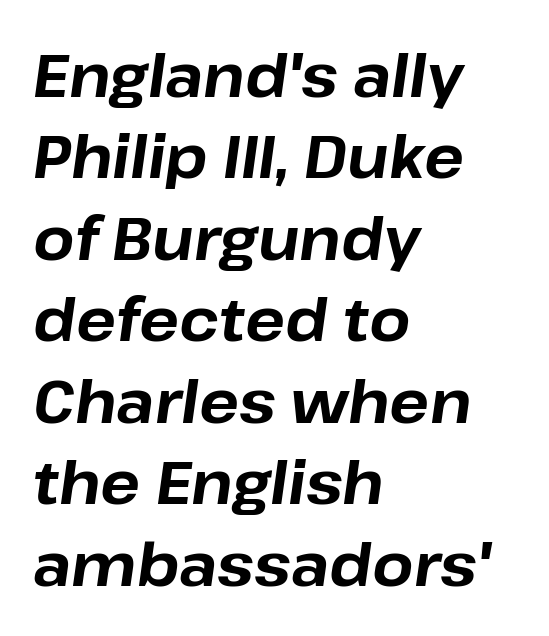
The lettering tilts uniformly, giving the passage an italic look. Bare-footed words on every line. Notice how the passage keeps a crisp vertical edge on the left only. The tracking reads as untouched default to a designer's eye. Vertical spacing — default. The face used here is proportionally spaced, like ordinary book or web type.
